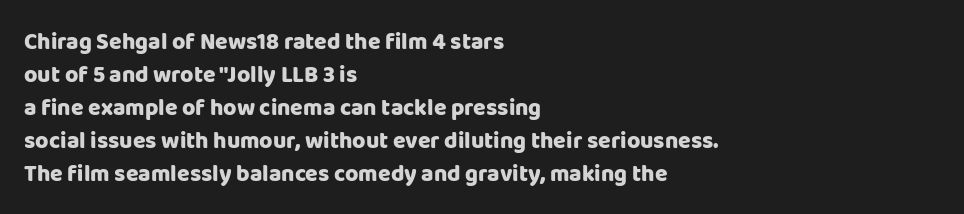
The gaps between neighbouring characters are ordinary and unremarkable. A dark, heavy texture on the line: the type is bold. Leftover space on each line is placed entirely after the last word. Reading down the column, the eye jumps a familiar distance to each next line. This is the regular roman posture of the typeface.
